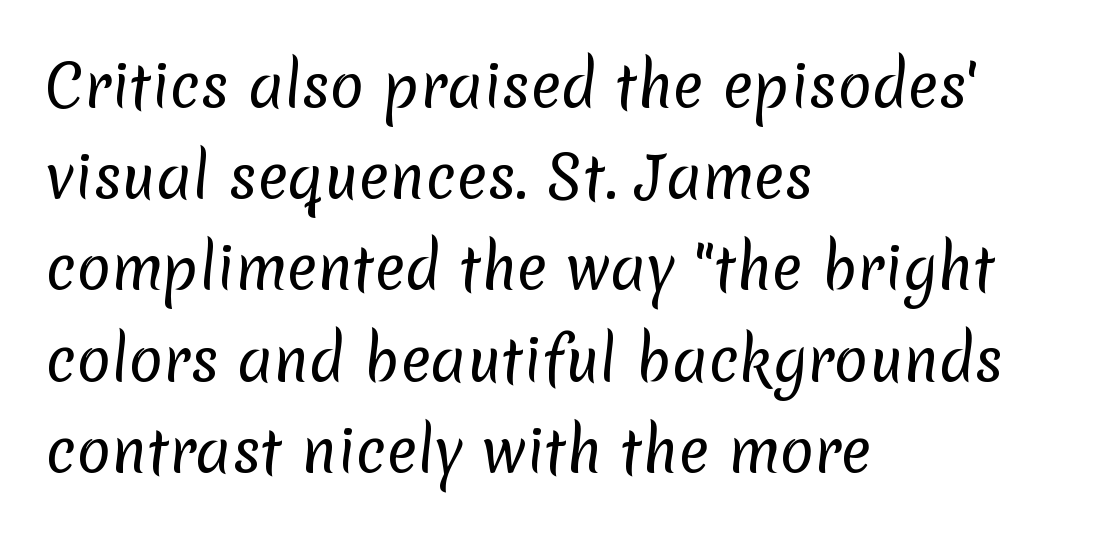
A clean baseline with only descenders dipping below it. Varying glyph widths throughout — classic text-font behaviour. Counters stay open thanks to moderate or lighter strokes. Layout note: lines flush left.
